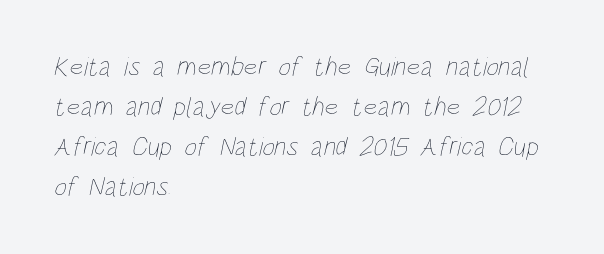
The lines are quadded left. A normal amount of white space separates one row of letters from the next. A clean baseline with only descenders dipping below it. Ink coverage per letter is moderate at most.
